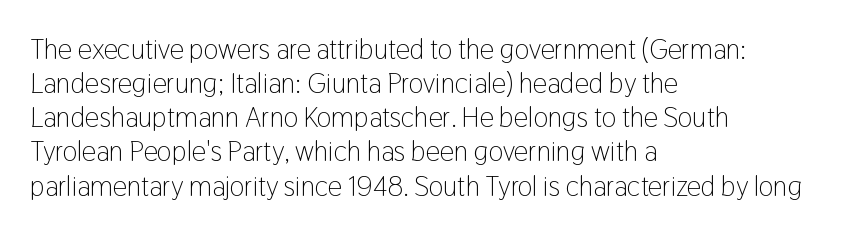
Posture: straight, roman, zero tilt. Descenders hang freely into open space. The face looks like a standard text weight, possibly lighter. A classic flush-left, rag-right setting is used for this passage.
